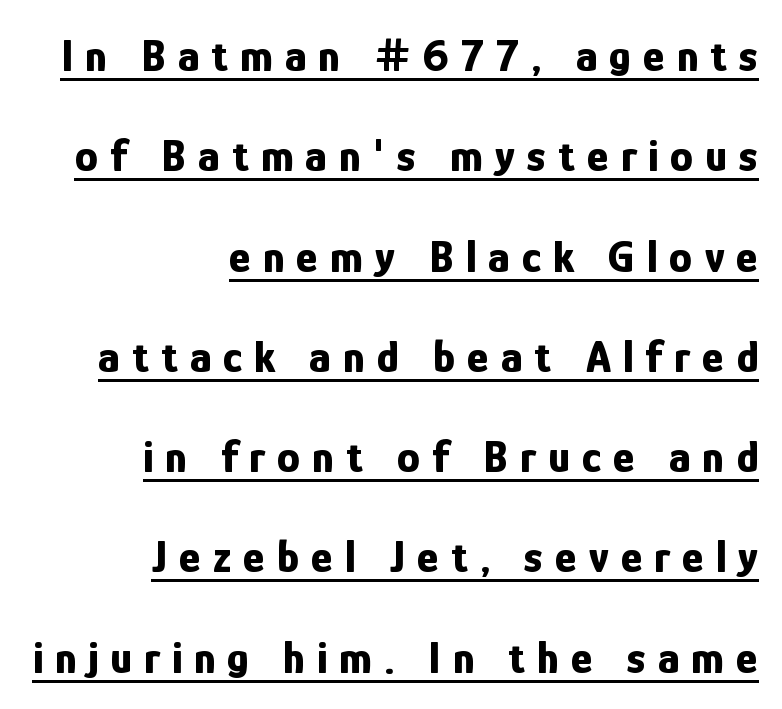
{"serif": "no", "italic": "no", "bold": "yes", "weight": "bold", "width": "condensed", "stroke_contrast": "low", "x_height": "medium", "monospaced": "no", "underline": "yes", "align": "right", "line_spacing": "loose", "line_spacing_ratio": 2.18, "letter_spacing": "wide", "letter_spacing_em": 0.26, "glyph_px": 46}
